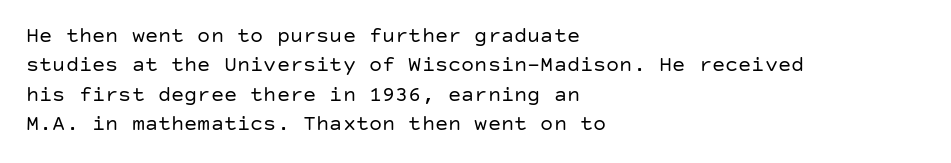
Caption: face not bold, strokes unweighted. Whoever set this chose a conventional vertical rhythm. This sample uses plain, unmodified letter spacing. The lettering stays uniformly vertical, giving the passage a roman look. Rule under the text: the space is simply empty.
